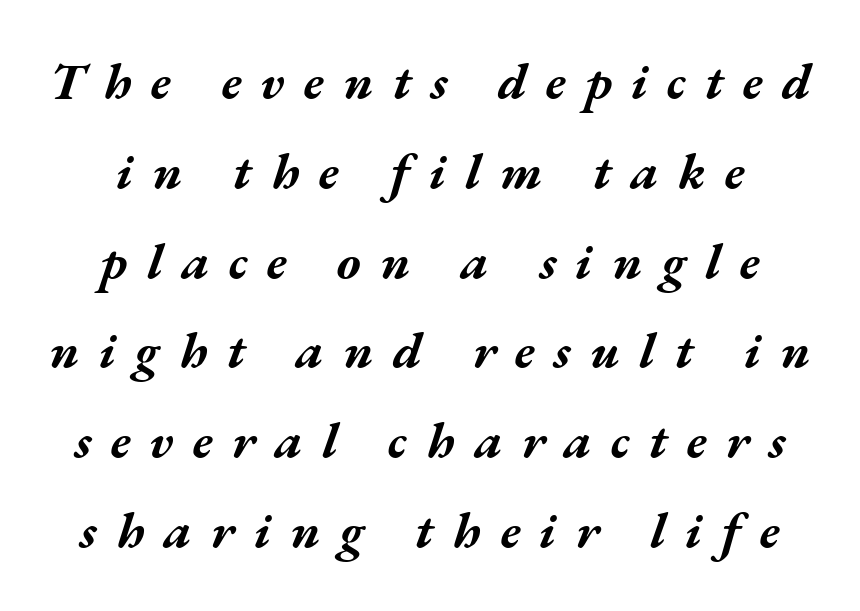
Q: Is the text bold? A: Yes.
Q: Is the text italic (slanted)? A: Yes, it leans right by about 17 degrees.
Q: Is the text underlined? A: No.
Q: Is the spacing between letters normal or unusually wide? A: Unusually wide.
Q: Width (condensed, normal, or wide)? A: Wide.
Q: Stroke contrast? A: Medium.
Q: x-height? A: Medium.
Q: Monospaced? A: No.
